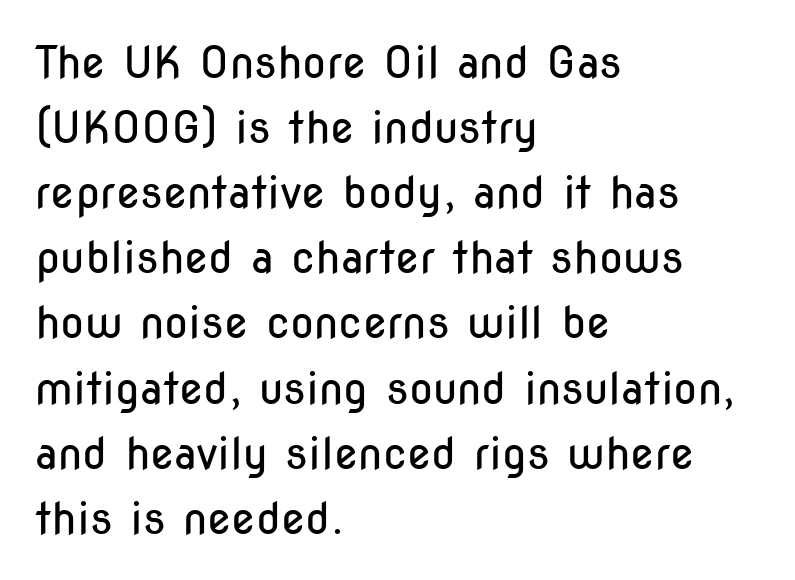
{"serif": "no", "italic": "no", "bold": "no", "weight": "regular", "width": "condensed", "stroke_contrast": "low", "x_height": "medium", "monospaced": "no", "underline": "no", "align": "left", "line_spacing": "normal", "line_spacing_ratio": 1.48, "letter_spacing": "normal", "letter_spacing_em": 0.0, "glyph_px": 44}
